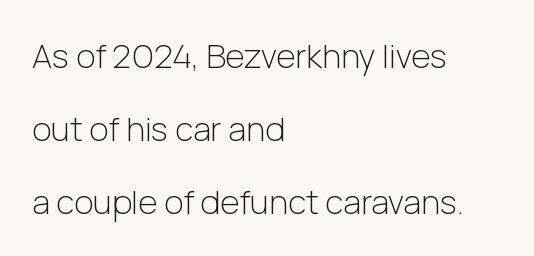
Q: Is the text bold? A: No.
Q: Is the text italic (slanted)? A: No, it is upright.
Q: Is the typeface a serif or a sans-serif typeface? A: Sans-serif.
Q: Is the text underlined? A: No.
Q: How is the paragraph aligned? A: Left-aligned.
Q: Is the spacing between letters normal or unusually wide? A: Normal.
Q: Is the spacing between lines tight, normal or loose? A: Loose.
Q: Width (condensed, normal, or wide)? A: Normal.
Q: Stroke contrast? A: Low.
Q: x-height? A: Medium.
Q: Monospaced? A: No.
